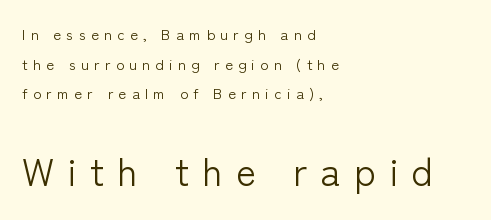
{"serif": "no", "italic": "no", "bold": "no", "weight": "light", "width": "normal", "stroke_contrast": "low", "x_height": "medium", "monospaced": "no", "underline": "no", "align": "left", "line_spacing": "loose", "line_spacing_ratio": 1.98, "letter_spacing": "wide", "letter_spacing_em": 0.35, "larger_block": "second", "size_ratio": 2.53, "glyph_px": 38}
